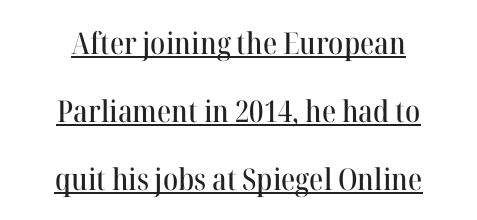
{"serif": "yes", "italic": "no", "width": "normal", "stroke_contrast": "high", "x_height": "medium", "monospaced": "no", "underline": "yes", "align": "center", "line_spacing": "loose", "line_spacing_ratio": 2.26, "letter_spacing": "normal", "letter_spacing_em": 0.0, "glyph_px": 30}
